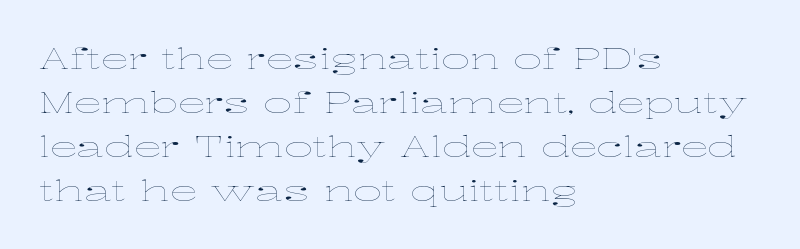
The paragraph has a hard left edge and a soft right edge. The letters advance in unequal steps, a hallmark of proportional type. Has an underline been added? It has not. The designer left line spacing at the default. Is there any slant? The stems are plumb. Weight: in the light-to-regular range.
